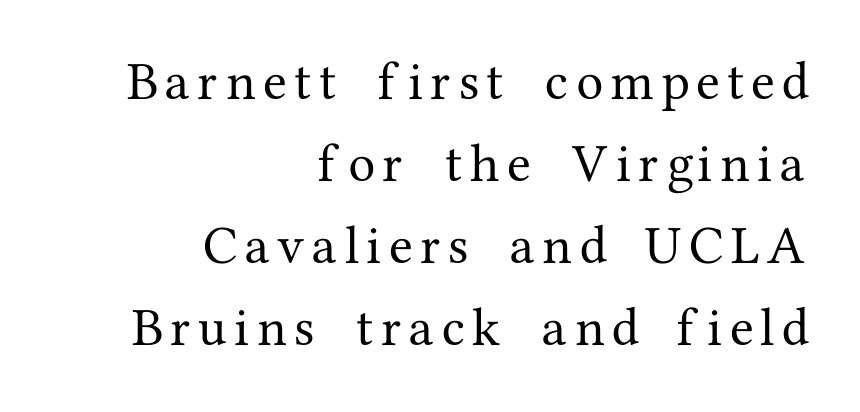
{"serif": "yes", "italic": "no", "width": "normal", "stroke_contrast": "medium", "x_height": "medium", "monospaced": "no", "underline": "no", "align": "right", "line_spacing": "normal", "line_spacing_ratio": 1.52, "glyph_px": 54}
